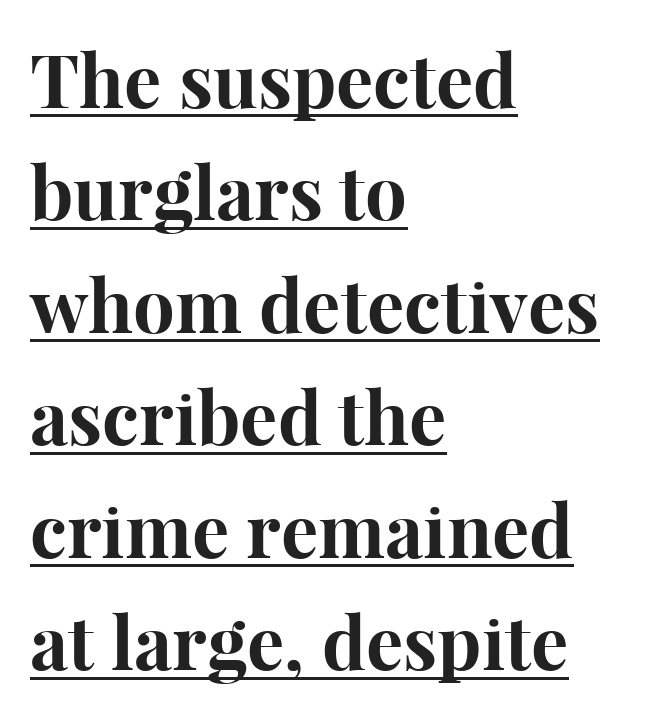
The image shows 74 px bold serif type, upright; set left-aligned, normal line spacing (1.52x), normal letter spacing, underlined; high stroke contrast and a medium x-height.
